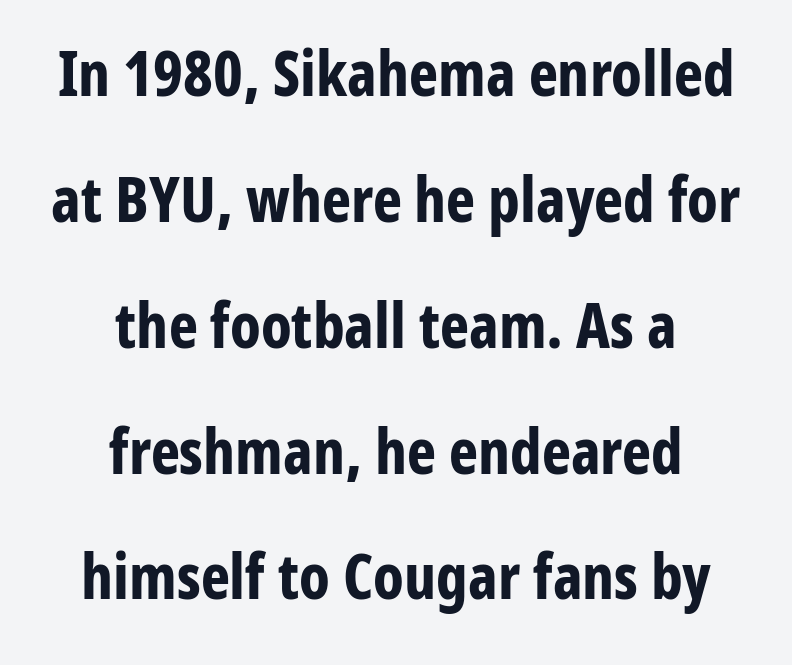
The image shows 62 px bold, condensed sans-serif type, upright; set centered, loose line spacing (2.03x), normal letter spacing, not underlined; low stroke contrast and a medium x-height.
